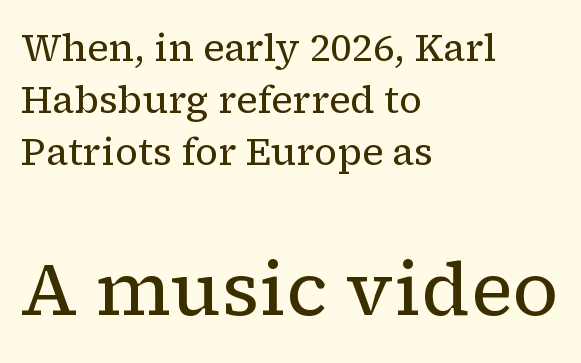
Is there any slant? The stems are plumb. Each new line begins a customary step beneath the previous one. Serifs: yes, visible at the terminals of the letterforms. Do the characters align in a grid? No, the font is proportional.
